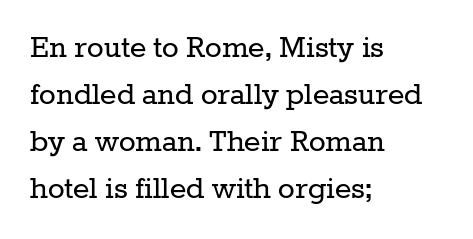
The image shows 35 px regular-weight serif type, upright; set left-aligned, normal line spacing (1.34x), normal letter spacing, not underlined; low stroke contrast and a medium x-height.
